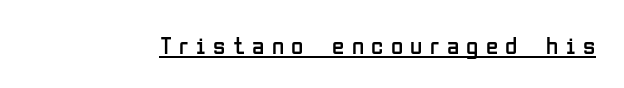
Q: Is the text bold? A: No.
Q: Is the text italic (slanted)? A: No, it is upright.
Q: Is the text underlined? A: Yes.
Q: Is the spacing between letters normal or unusually wide? A: Unusually wide.
